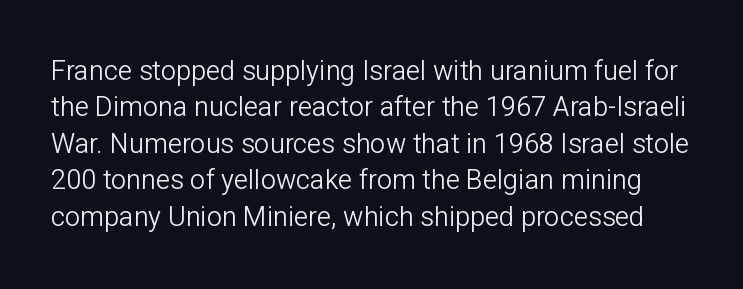
The image shows 27 px text type, upright; set normal line spacing (1.35x), normal letter spacing, not underlined.
